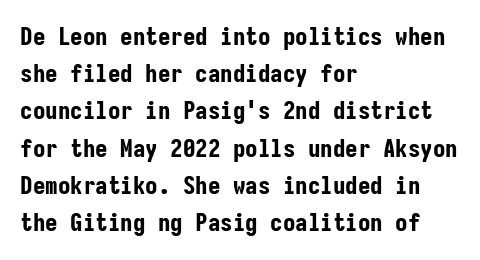
Italic: no, the glyphs are upright roman. Weight: bold. A typesetter would call this zero additional tracking. Does the copy run flush right? No — it runs flush left. In terms of leading, this rendering sits right in the middle. Quick note: underline off.
